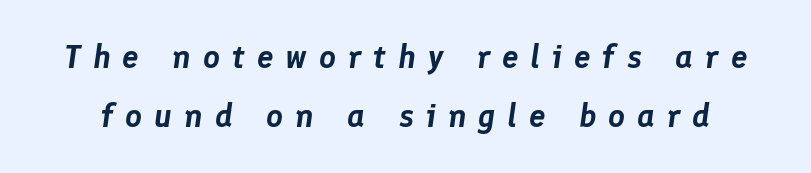
Display-style spreading of the glyphs; the letterfit is very open. Here the designer chose a conventional face with non-uniform glyph widths. The specimen reads as italic at a glance. Check under the words: just untouched page.
